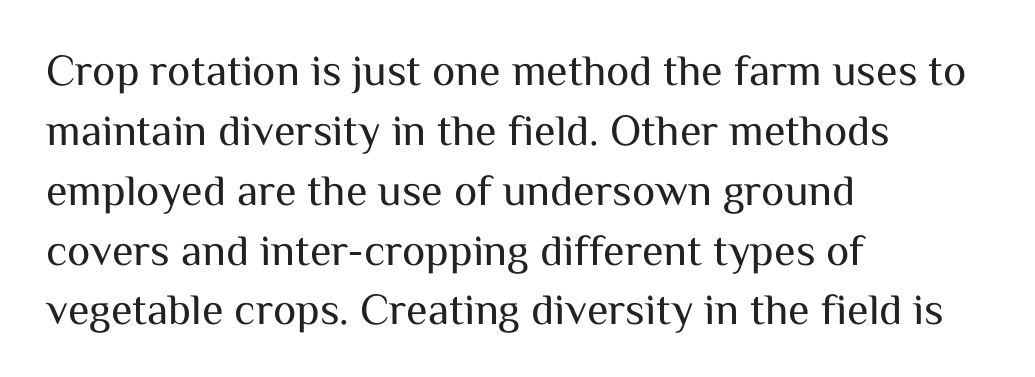
These lines are rendered in a variable-pitch font. A clean baseline with only descenders dipping below it. Interline gaps are of average width in this sample. Students, note that the glyphs here touch the page at normal intervals. Think standard paragraph weight, or any step lighter than that.
